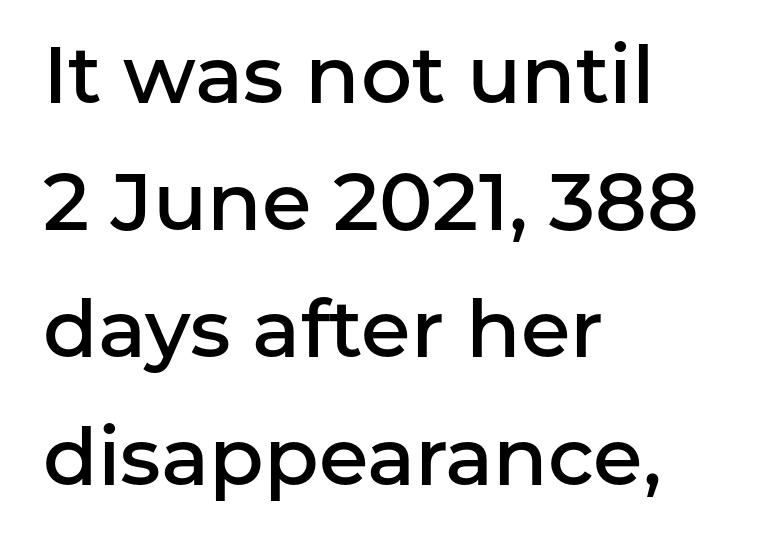
Ordinary non-slanted type is in use. Layout note: lines flush left. Unlike a traditional serif, this face leaves its strokes unadorned. The tracking reads as untouched default to a designer's eye. A bare baseline throughout the passage.
